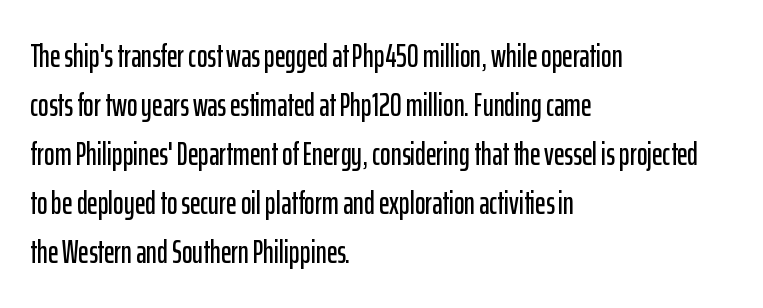
Q: Is the text italic (slanted)? A: No, it is upright.
Q: Is the typeface a serif or a sans-serif typeface? A: Sans-serif.
Q: Is the text underlined? A: No.
Q: How is the paragraph aligned? A: Left-aligned.
Q: Is the spacing between letters normal or unusually wide? A: Normal.
Q: Is the spacing between lines tight, normal or loose? A: Normal.
Q: Width (condensed, normal, or wide)? A: Condensed.
Q: Stroke contrast? A: Low.
Q: x-height? A: Medium.
Q: Monospaced? A: No.
